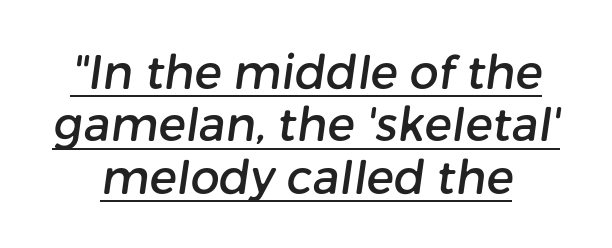
Q: Is the typeface a serif or a sans-serif typeface? A: Sans-serif.
Q: Is the text underlined? A: Yes.
Q: Is the spacing between letters normal or unusually wide? A: Normal.
Q: Is the spacing between lines tight, normal or loose? A: Tight.
Q: Width (condensed, normal, or wide)? A: Normal.
Q: Stroke contrast? A: Low.
Q: x-height? A: Medium.
Q: Monospaced? A: No.
